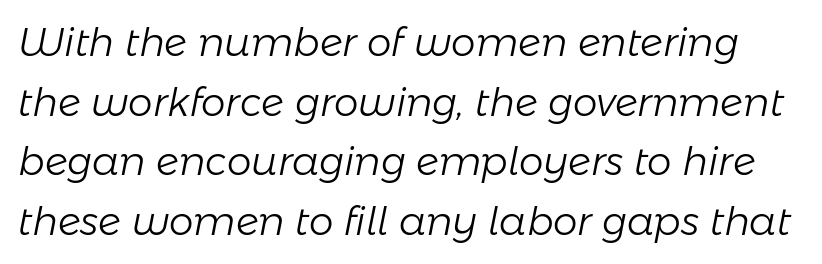
{"italic": "yes", "lean": "right", "slant_degrees": 11, "bold": "no", "weight": "light", "width": "normal", "stroke_contrast": "low", "x_height": "medium", "monospaced": "no", "underline": "no", "line_spacing": "normal", "line_spacing_ratio": 1.53, "letter_spacing": "normal", "letter_spacing_em": 0.0, "glyph_px": 39}
